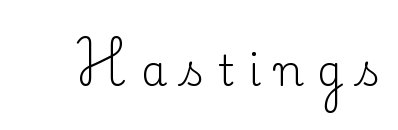
{"italic": "no", "bold": "no", "weight": "regular", "width": "normal", "stroke_contrast": "low", "x_height": "small", "monospaced": "no", "underline": "no", "letter_spacing": "wide", "letter_spacing_em": 0.33, "glyph_px": 42}
